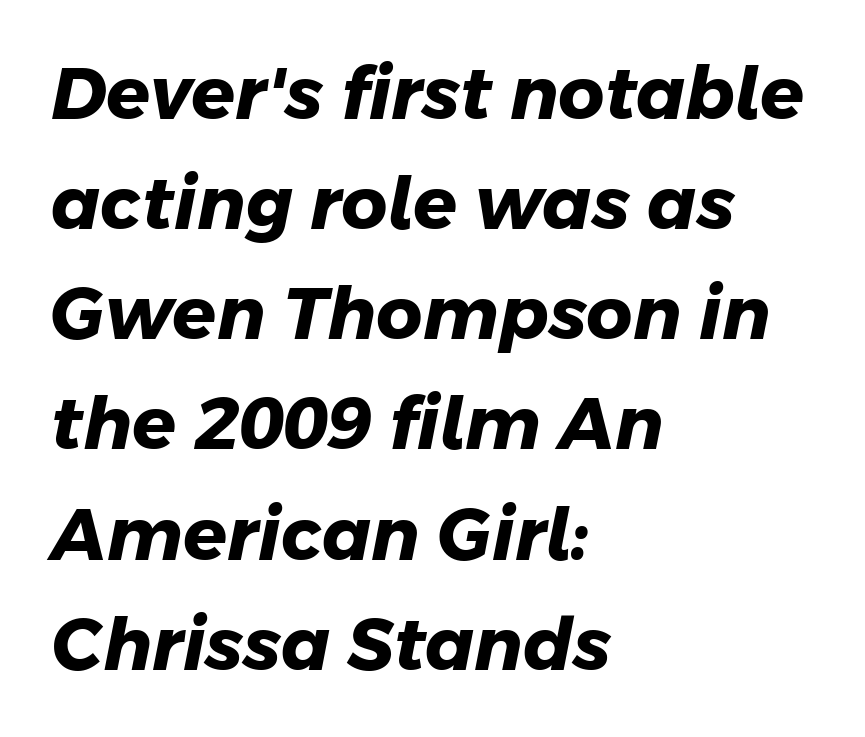
The image shows 72 px heavy sans-serif type; set left-aligned, normal line spacing (1.53x), normal letter spacing, not underlined; low stroke contrast and a medium x-height.
